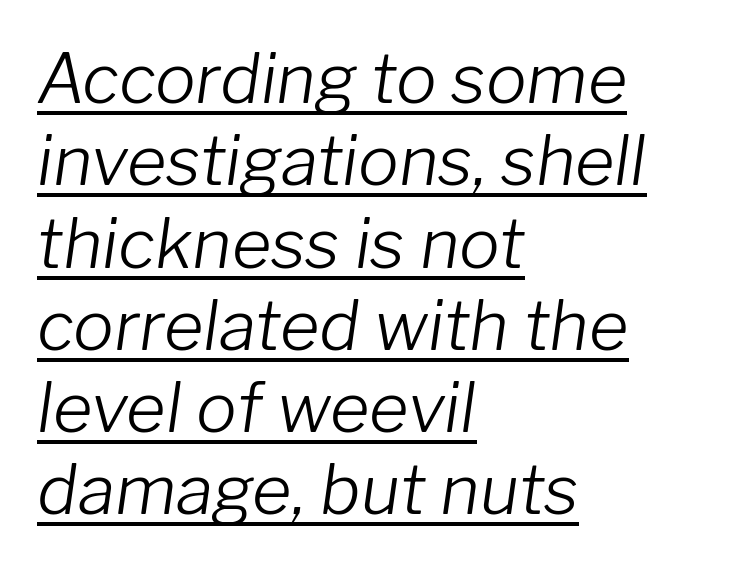
{"italic": "yes", "lean": "right", "slant_degrees": 8, "bold": "no", "weight": "light", "width": "normal", "stroke_contrast": "low", "x_height": "medium", "monospaced": "no", "underline": "yes", "align": "left", "line_spacing_ratio": 1.21, "letter_spacing": "normal", "letter_spacing_em": 0.0, "glyph_px": 68}
